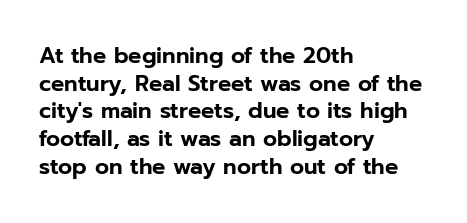
The image shows 22 px text type, upright; set left-aligned, normal line spacing (1.26x), normal letter spacing, not underlined.
